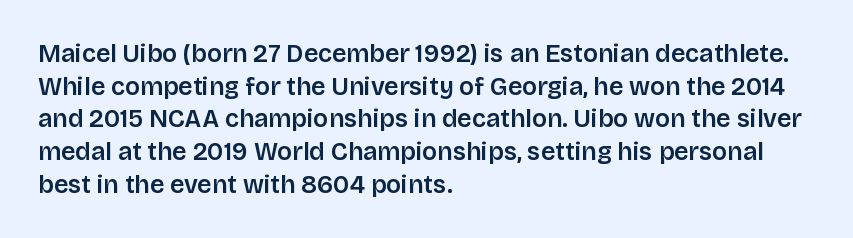
{"italic": "no", "underline": "no", "align": "left", "line_spacing": "normal", "line_spacing_ratio": 1.31, "letter_spacing": "normal", "letter_spacing_em": 0.0, "glyph_px": 25}
